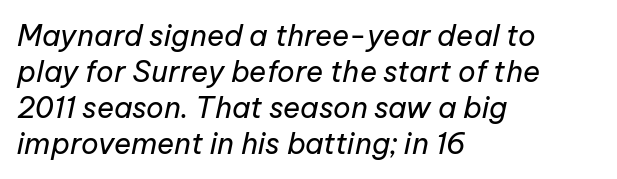
The image shows 29 px regular-weight type, italic (leaning right); set left-aligned, line spacing 1.24x, normal letter spacing, not underlined; low stroke contrast and a medium x-height.
